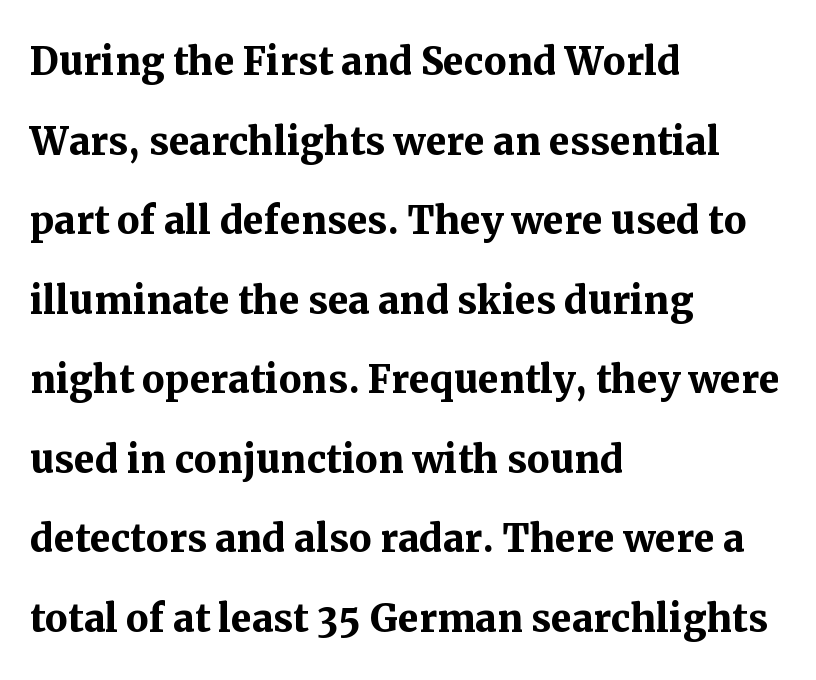
Words appear dense and cohesive because spacing is normal. Do the characters align in a grid? No, the font is proportional. The area under the type is left untouched. The type sits square on the baseline with zero lean.
